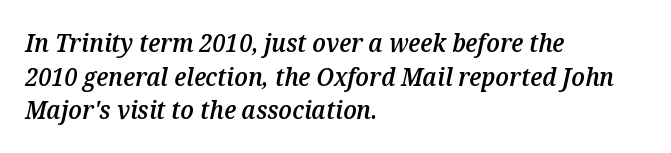
Q: Is the text bold? A: Semi-bold.
Q: Is the text italic (slanted)? A: Yes, it leans right by about 12 degrees.
Q: Is the text underlined? A: No.
Q: How is the paragraph aligned? A: Left-aligned.
Q: Is the spacing between letters normal or unusually wide? A: Normal.
Q: Is the spacing between lines tight, normal or loose? A: Normal.
